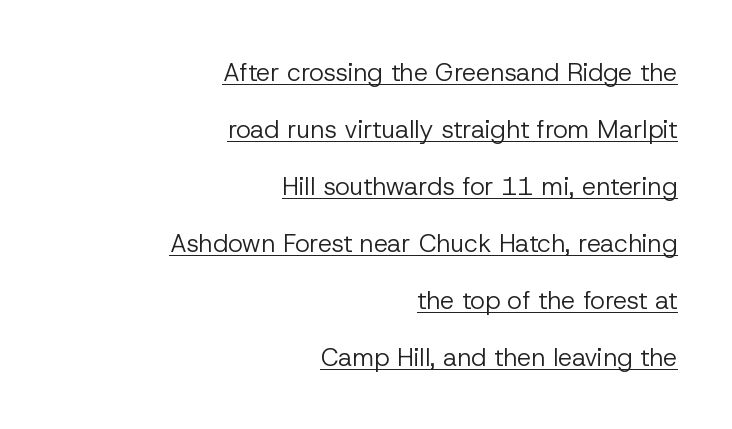
No extra ink here — the face is not bold. Underlined type. It's the straight-up-and-down kind of type. Horizontally, the lines are justified to the trailing edge only. The designer dialed line spacing up above the default.
